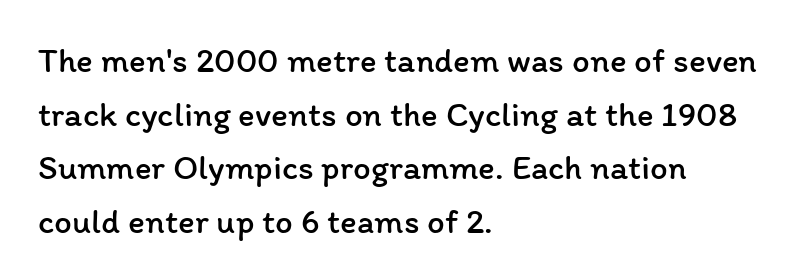
Q: Is the text bold? A: No.
Q: Is the text italic (slanted)? A: No, it is upright.
Q: Is the text underlined? A: No.
Q: How is the paragraph aligned? A: Left-aligned.
Q: Is the spacing between letters normal or unusually wide? A: Normal.
Q: Is the spacing between lines tight, normal or loose? A: Normal.
Q: Width (condensed, normal, or wide)? A: Normal.
Q: Stroke contrast? A: Low.
Q: x-height? A: Medium.
Q: Monospaced? A: No.
